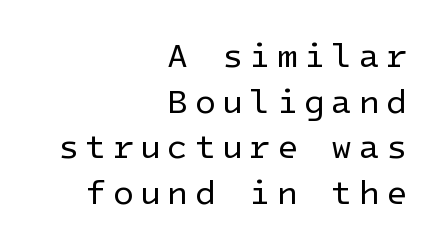
Q: Is the text bold? A: No.
Q: Is the text italic (slanted)? A: No, it is upright.
Q: Is the typeface a serif or a sans-serif typeface? A: Sans-serif.
Q: Is the text underlined? A: No.
Q: How is the paragraph aligned? A: Right-aligned.
Q: Is the spacing between lines tight, normal or loose? A: Normal.
Q: Width (condensed, normal, or wide)? A: Normal.
Q: Stroke contrast? A: Low.
Q: x-height? A: Medium.
